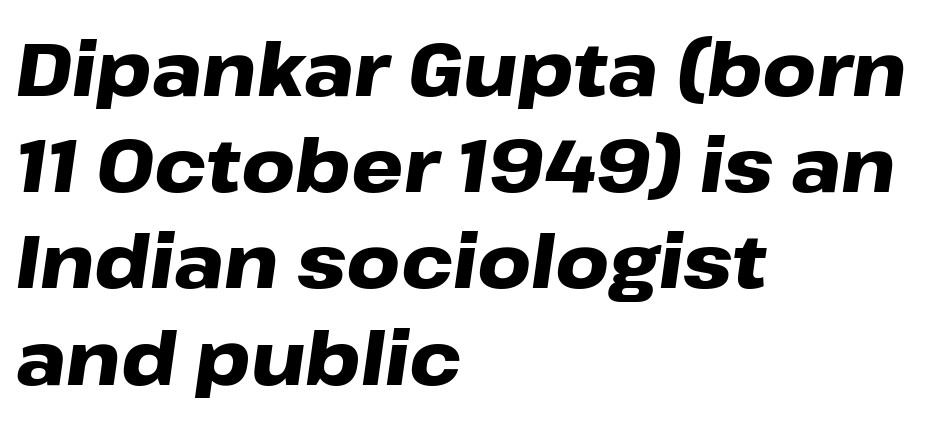
Q: Is the text bold? A: Yes.
Q: Is the text italic (slanted)? A: Yes, it leans right by about 8 degrees.
Q: Is the text underlined? A: No.
Q: How is the paragraph aligned? A: Left-aligned.
Q: Is the spacing between letters normal or unusually wide? A: Normal.
Q: Is the spacing between lines tight, normal or loose? A: Normal.
Q: Width (condensed, normal, or wide)? A: Wide.
Q: Stroke contrast? A: Low.
Q: x-height? A: Medium.
Q: Monospaced? A: No.
